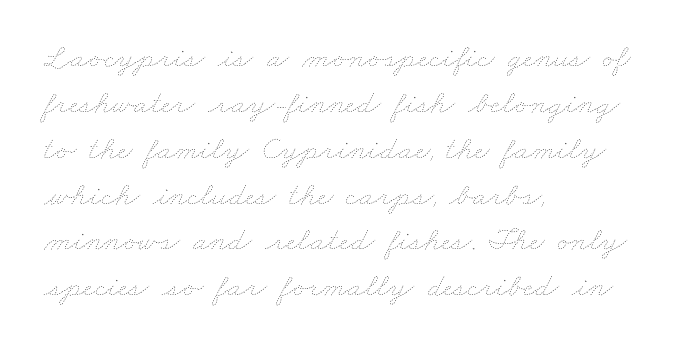
{"bold": "no", "weight": "thin", "width": "wide", "stroke_contrast": "low", "x_height": "small", "monospaced": "no", "underline": "no", "align": "left", "line_spacing": "normal", "line_spacing_ratio": 1.39, "letter_spacing": "normal", "letter_spacing_em": 0.0, "glyph_px": 33}
